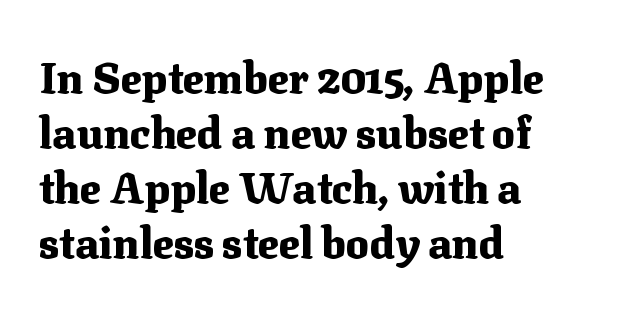
Line spacing here is normal. A typesetter would call this proportional, since set widths differ per character. Serif or sans? Serif — the stroke terminals have little feet. All the whitespace from short lines collects on the right.
